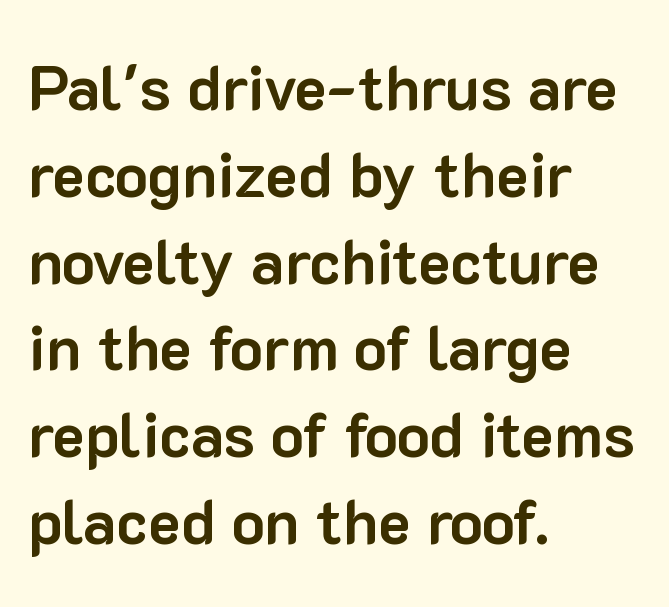
Q: Is the text bold? A: Yes.
Q: Is the text italic (slanted)? A: No, it is upright.
Q: Is the typeface a serif or a sans-serif typeface? A: Sans-serif.
Q: Is the text underlined? A: No.
Q: How is the paragraph aligned? A: Left-aligned.
Q: Is the spacing between letters normal or unusually wide? A: Normal.
Q: Is the spacing between lines tight, normal or loose? A: Normal.
Q: Width (condensed, normal, or wide)? A: Normal.
Q: Stroke contrast? A: Low.
Q: x-height? A: Medium.
Q: Monospaced? A: No.
